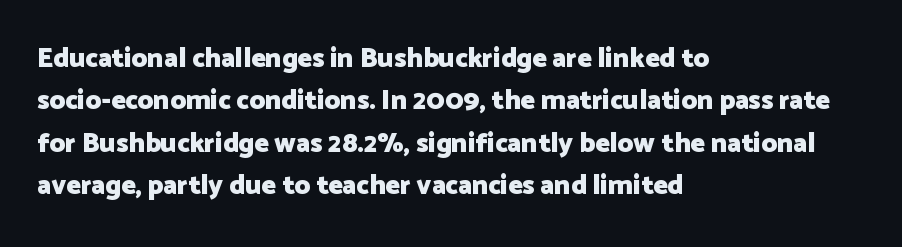
The image shows 27 px bold type, upright; set left-aligned, normal line spacing (1.57x), normal letter spacing, not underlined.
